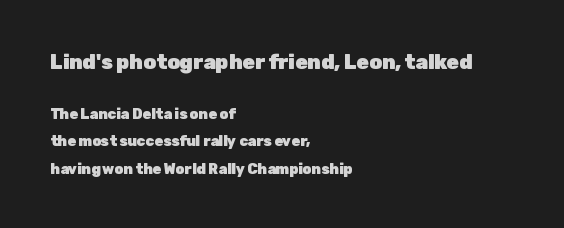
Q: Is the text bold? A: Yes.
Q: Is the text italic (slanted)? A: No, it is upright.
Q: Is the text underlined? A: No.
Q: How is the paragraph aligned? A: Left-aligned.
Q: Is the spacing between letters normal or unusually wide? A: Normal.
Q: Is the spacing between lines tight, normal or loose? A: Loose.
Q: Which block of text is set in a larger size, the first (top) or the second (bottom)? A: The first (top) one.
